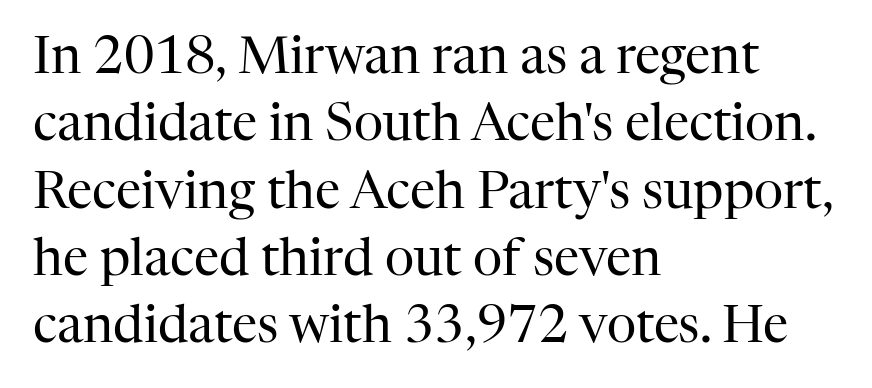
Q: Is the text bold? A: No.
Q: Is the text italic (slanted)? A: No, it is upright.
Q: Is the typeface a serif or a sans-serif typeface? A: Serif.
Q: Is the text underlined? A: No.
Q: How is the paragraph aligned? A: Left-aligned.
Q: Is the spacing between letters normal or unusually wide? A: Normal.
Q: Is the spacing between lines tight, normal or loose? A: Normal.
Q: Width (condensed, normal, or wide)? A: Normal.
Q: Stroke contrast? A: High.
Q: x-height? A: Medium.
Q: Monospaced? A: No.
